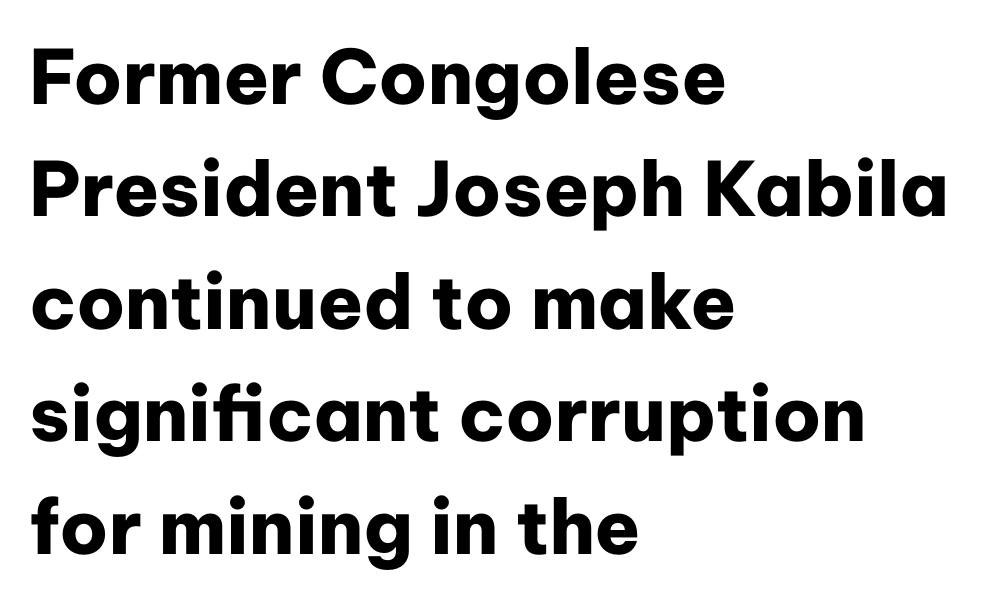
The image shows 75 px heavy sans-serif type, upright; set left-aligned, normal line spacing (1.5x), normal letter spacing, not underlined; low stroke contrast and a medium x-height.
